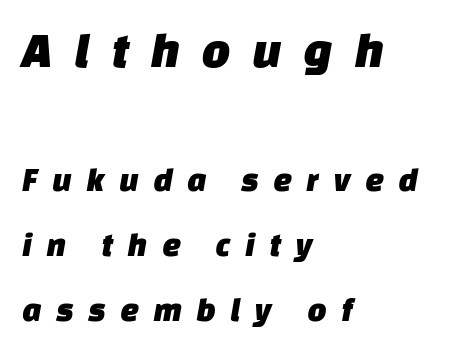
The image shows 51 px sans-serif type; set left-aligned, loose line spacing (1.92x), unusually wide letter spacing (+0.41 em), not underlined; the first (top) block is 1.5x larger; low stroke contrast and a large x-height.
